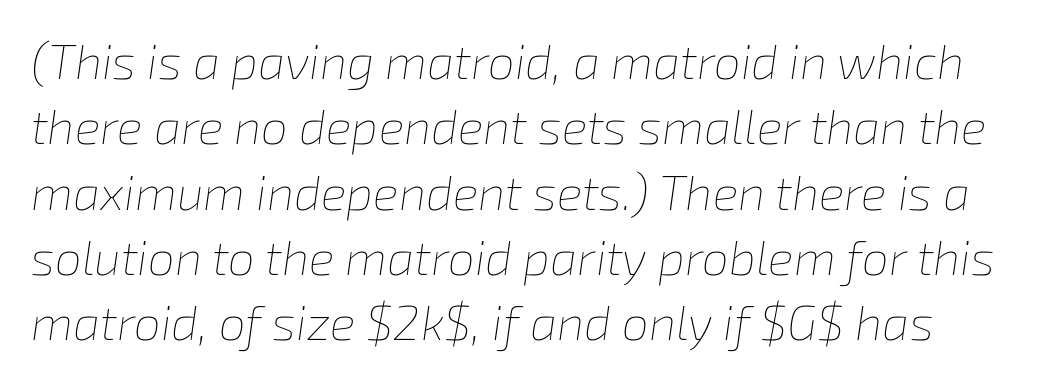
The image shows 48 px thin type, italic (leaning right); set normal line spacing (1.36x), normal letter spacing, not underlined; low stroke contrast and a medium x-height.
